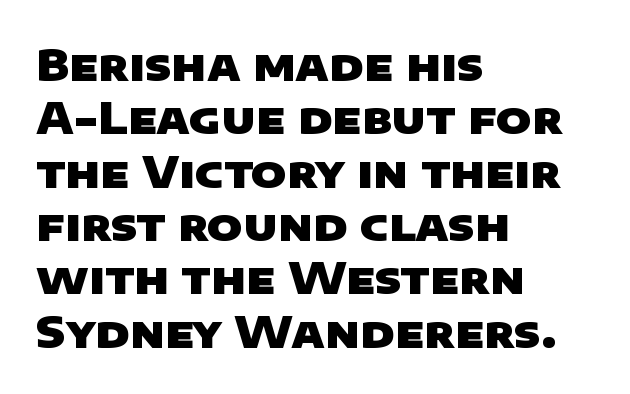
As a designer I'd log this as weight 700, bold. Nobody drew a line under any word here. Serifs: no, the terminals of the letterforms are clean. You could not count columns in this text — the font is proportionally spaced. Is the letter spacing exaggerated? No — it looks like the ordinary default. The rag falls on the right side of this text block.
